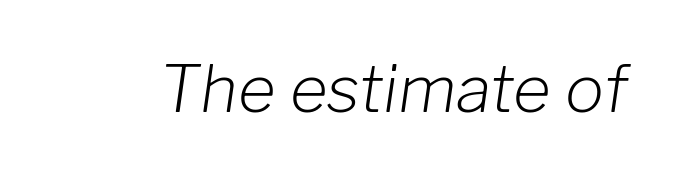
Q: Is the text bold? A: No.
Q: Is the text italic (slanted)? A: Yes, it leans right by about 8 degrees.
Q: Is the text underlined? A: No.
Q: Is the spacing between letters normal or unusually wide? A: Normal.
Q: Width (condensed, normal, or wide)? A: Normal.
Q: Stroke contrast? A: Low.
Q: x-height? A: Medium.
Q: Monospaced? A: No.
